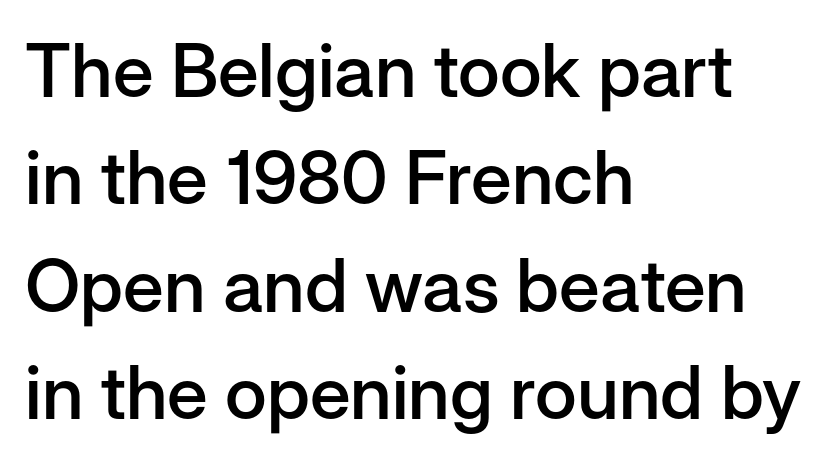
Q: Is the text bold? A: Semi-bold.
Q: Is the text italic (slanted)? A: No, it is upright.
Q: Is the typeface a serif or a sans-serif typeface? A: Sans-serif.
Q: Is the text underlined? A: No.
Q: How is the paragraph aligned? A: Left-aligned.
Q: Is the spacing between letters normal or unusually wide? A: Normal.
Q: Is the spacing between lines tight, normal or loose? A: Normal.
Q: Width (condensed, normal, or wide)? A: Normal.
Q: Stroke contrast? A: Low.
Q: x-height? A: Medium.
Q: Monospaced? A: No.
